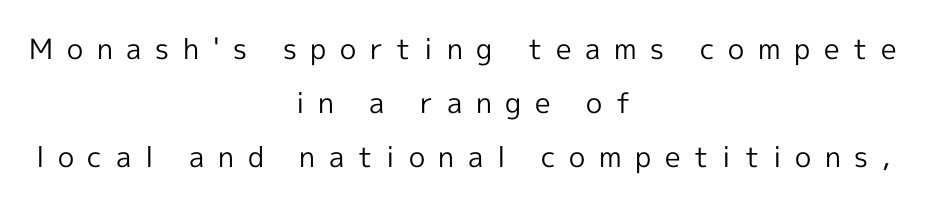
{"serif": "no", "italic": "no", "bold": "no", "weight": "regular", "width": "normal", "x_height": "medium", "monospaced": "no", "underline": "no", "align": "center", "line_spacing": "loose", "line_spacing_ratio": 1.92, "letter_spacing": "wide", "letter_spacing_em": 0.49, "glyph_px": 28}
